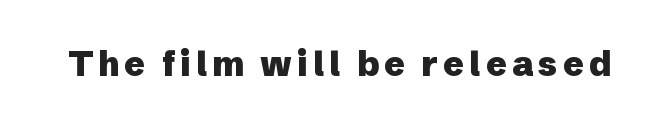
Think of a printed novel: that variable character pitch is what you see here. Its strokes are broad and dark, the hallmark of bold type. What kind of face is this? One without serifs — a sans. Check the space under the baseline: it is left empty. The letters stand upright; this is a roman face.
